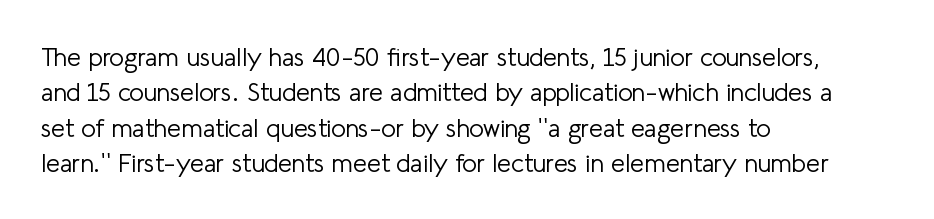
The image shows 25 px text type, upright; set left-aligned, normal line spacing (1.42x), normal letter spacing, not underlined.
